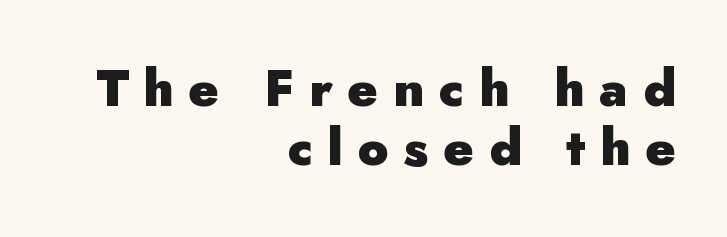
Examine the stroke ends and you'll find no serifs. Here the designer chose a conventional face with non-uniform glyph widths. Ordinary non-slanted type is in use. The face used here is rendered with a markedly widened letterfit. The words here are not underlined.
